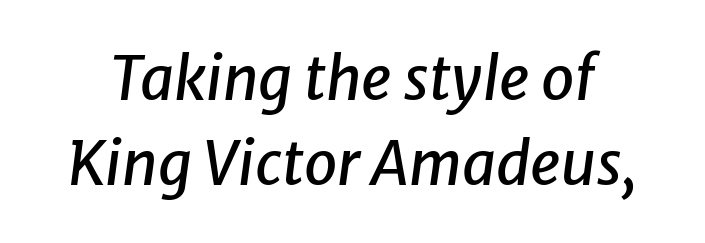
{"italic": "yes", "lean": "right", "slant_degrees": 8, "width": "normal", "stroke_contrast": "low", "x_height": "medium", "monospaced": "no", "underline": "no", "line_spacing": "normal", "line_spacing_ratio": 1.42, "letter_spacing": "normal", "letter_spacing_em": 0.0, "glyph_px": 60}
